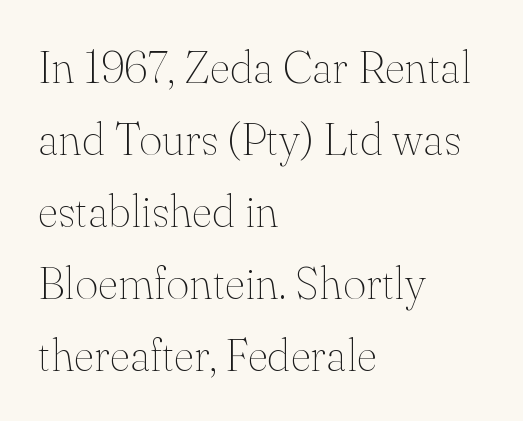
Underline: absent. The letters advance in unequal steps, a hallmark of proportional type. Weight: in the light-to-regular range. In terms of letterform style, serifs are clearly present. The face used here is rendered with its standard letterfit.
